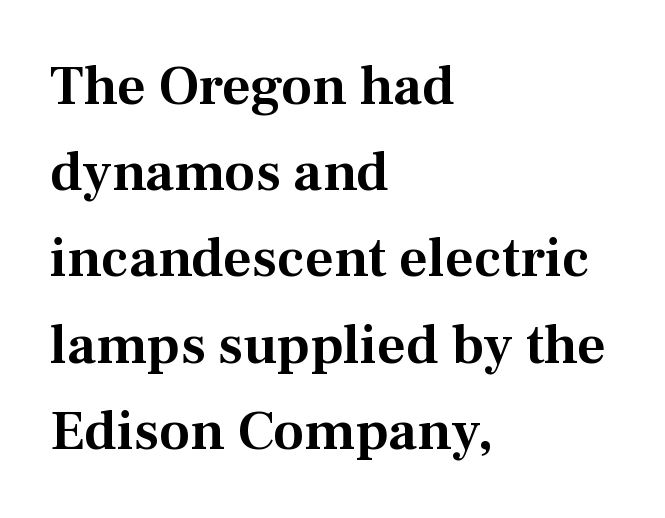
The image shows 56 px serif type, upright; set left-aligned, normal line spacing (1.54x), normal letter spacing, not underlined; medium stroke contrast and a medium x-height.
